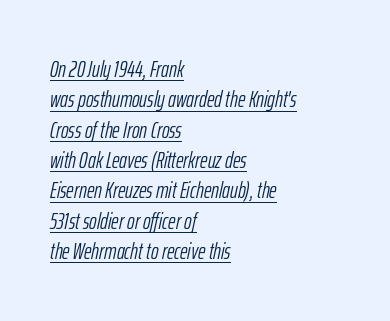
{"italic": "yes", "lean": "right", "slant_degrees": 12, "bold": "no", "underline": "yes", "align": "left", "line_spacing": "normal", "line_spacing_ratio": 1.32, "letter_spacing": "normal", "letter_spacing_em": 0.0, "glyph_px": 23}
